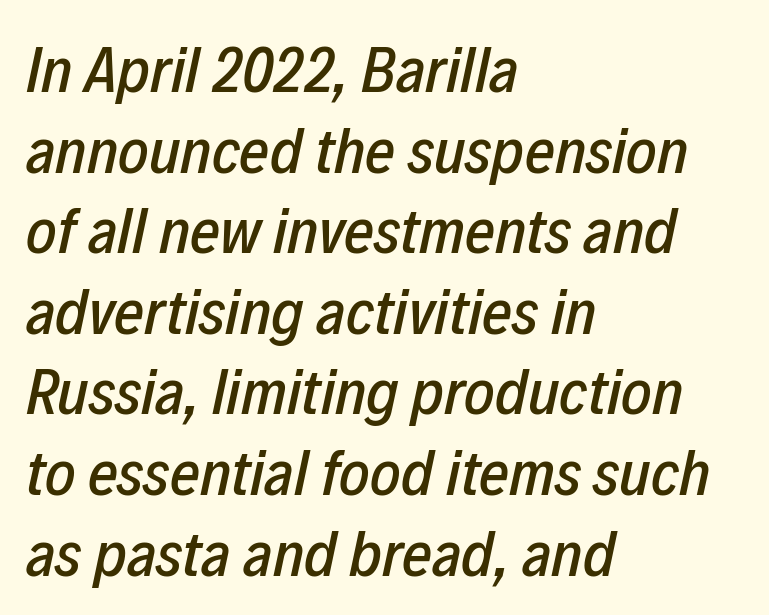
The string is rendered with underlining switched off. The text carries the slant typical of an italic or oblique font. Layout note: lines flush left. Is this a fixed-width face? No — the glyphs have proportional, varying widths. The letters sit at their default tracking, neither squeezed nor spread.
